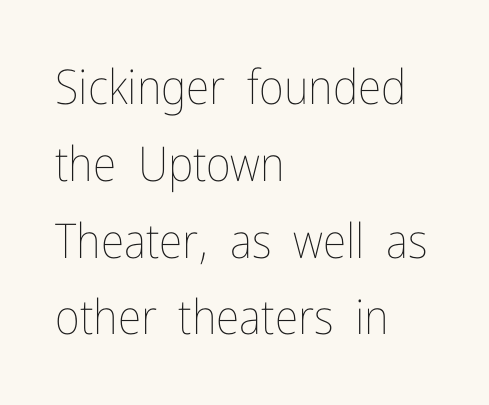
Underline: absent. The letters stand upright; this is a roman face. Between one letter and the next there's only the usual sliver of space. The designer left line spacing at the default.
